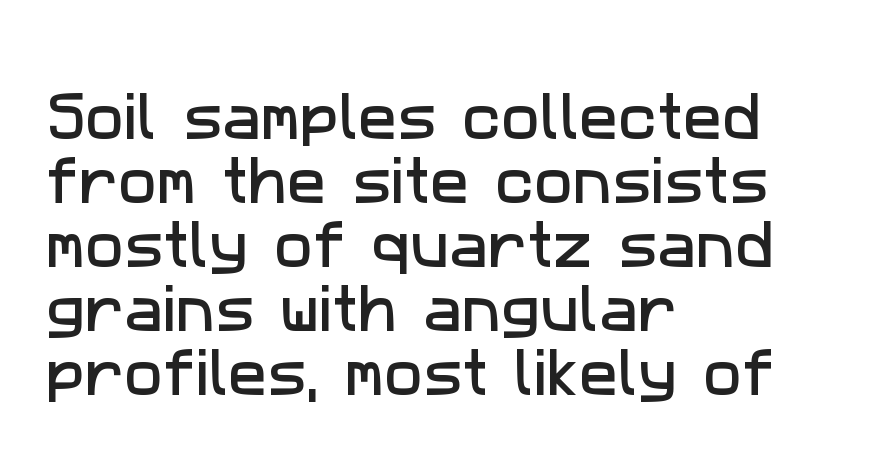
The tracking reads as untouched default to a designer's eye. The rendering shows plain stroke endings on the letterforms — a sans-serif design. Each letter keeps its own natural width here, so spacing adapts to shape. The foot of each line stays bare and open.
